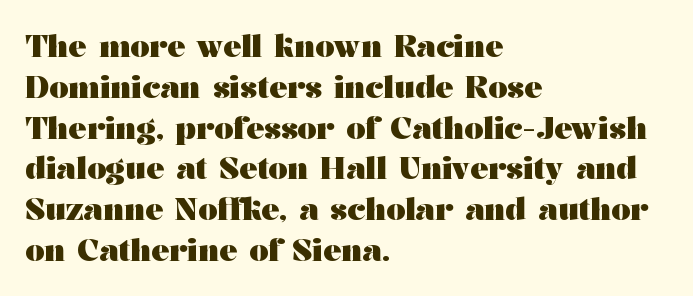
A bare baseline throughout the passage. The passage shown stacks its lines at a standard gap. In terms of letterform style, serifs are clearly present. This is the regular roman posture of the typeface. A student would call this left alignment; a typographer would say flush left, rag right. Heavy, bold letterforms.
